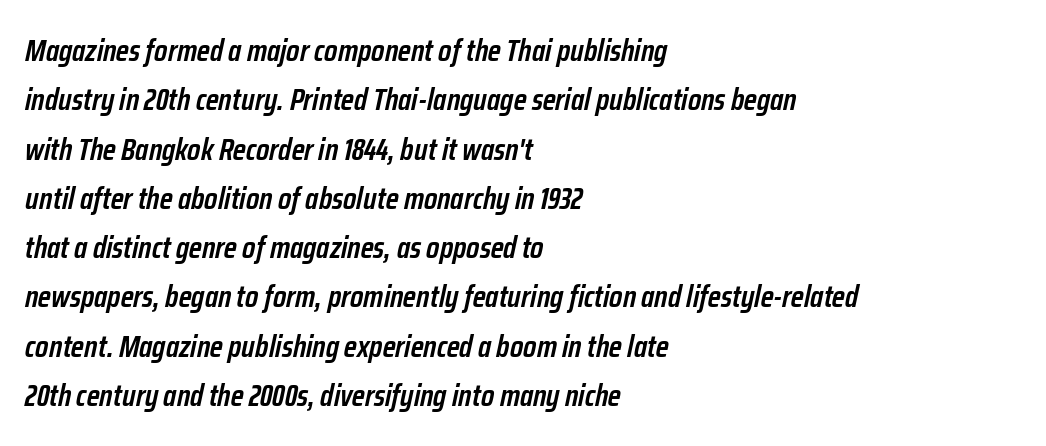
{"italic": "yes", "lean": "right", "slant_degrees": 12, "bold": "semi", "weight": "semibold", "width": "condensed", "stroke_contrast": "low", "x_height": "medium", "monospaced": "no", "underline": "no", "align": "left", "line_spacing": "normal", "line_spacing_ratio": 1.59, "letter_spacing": "normal", "letter_spacing_em": 0.0, "glyph_px": 31}
